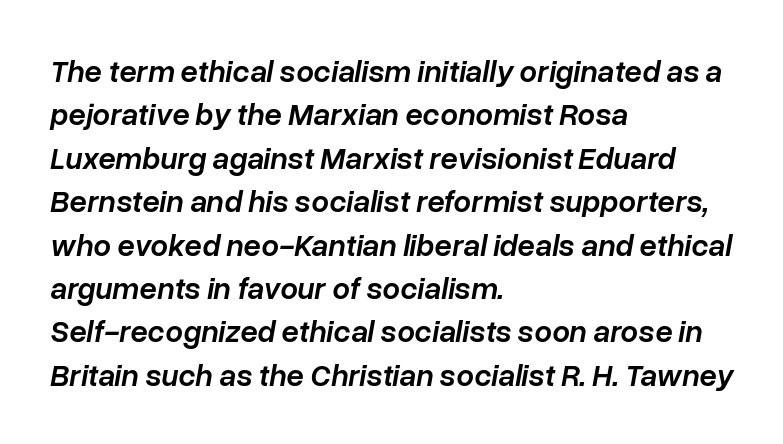
{"italic": "yes", "lean": "right", "slant_degrees": 10, "bold": "semi", "weight": "semibold", "width": "normal", "stroke_contrast": "low", "x_height": "medium", "monospaced": "no", "underline": "no", "align": "left", "line_spacing": "normal", "line_spacing_ratio": 1.4, "letter_spacing": "normal", "letter_spacing_em": 0.0, "glyph_px": 31}
